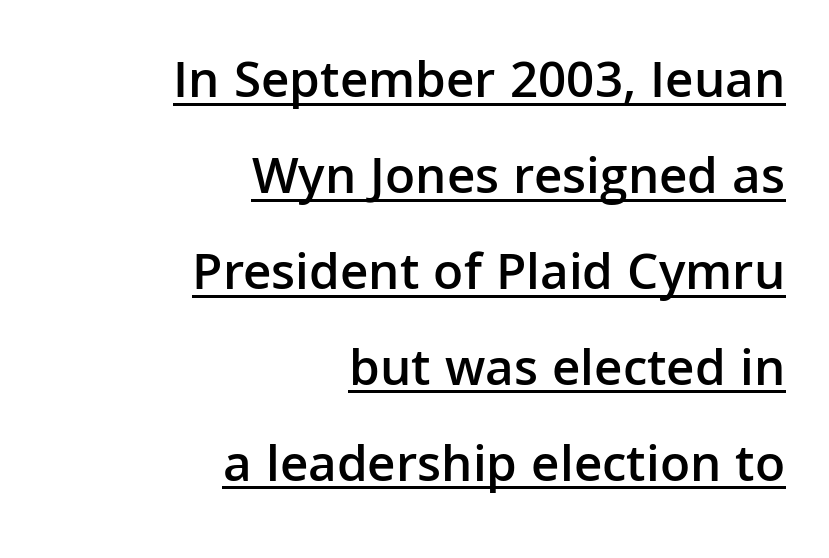
These characters rest on top of a visible drawn line. This is roman type, the default non-slanted kind. In CSS terms this would be text-align: right. The font is running at a semibold setting, under full bold.
